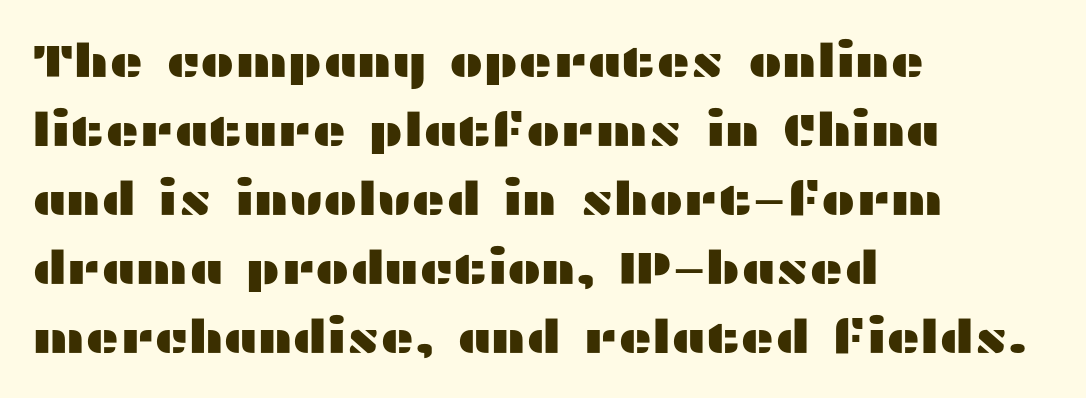
{"serif": "no", "italic": "no", "width": "wide", "stroke_contrast": "medium", "x_height": "medium", "monospaced": "no", "underline": "no", "align": "left", "line_spacing": "normal", "line_spacing_ratio": 1.5, "letter_spacing": "normal", "letter_spacing_em": 0.0, "glyph_px": 46}
